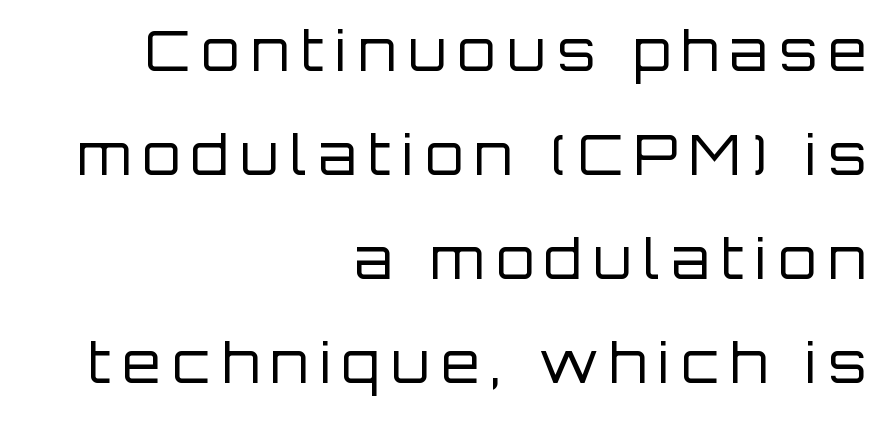
The image shows 55 px regular-weight sans-serif type, upright; set right-aligned, line spacing 1.89x, unusually wide letter spacing (+0.21 em), not underlined; low stroke contrast and a large x-height.
